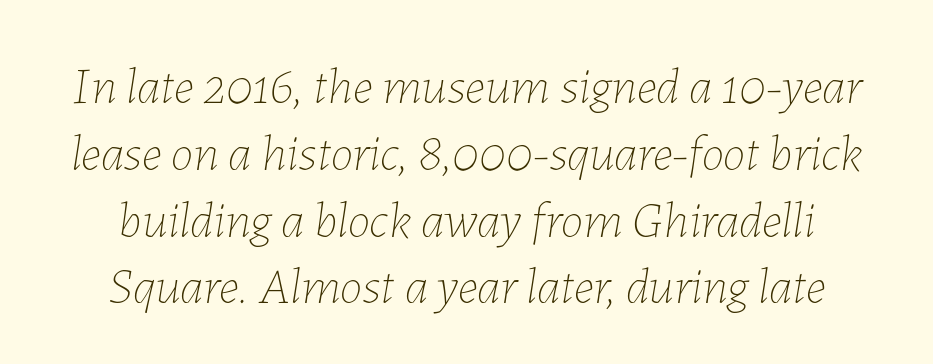
{"italic": "yes", "lean": "right", "slant_degrees": 7, "bold": "no", "weight": "thin", "width": "normal", "stroke_contrast": "low", "x_height": "medium", "monospaced": "no", "underline": "no", "align": "center", "line_spacing": "normal", "line_spacing_ratio": 1.31, "letter_spacing": "normal", "letter_spacing_em": 0.0, "glyph_px": 51}
